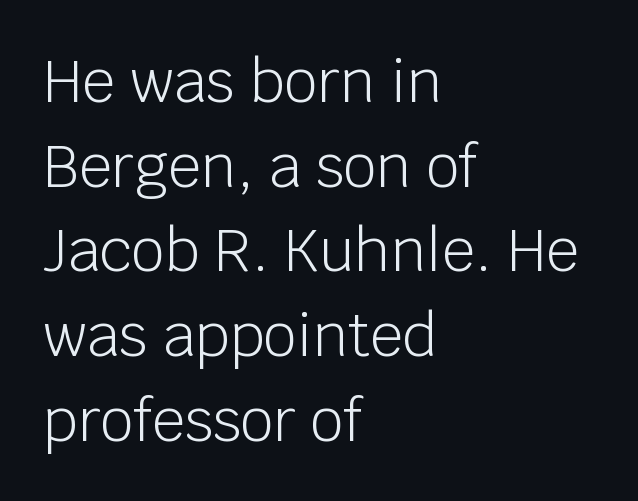
{"serif": "no", "italic": "no", "bold": "no", "weight": "light", "width": "normal", "stroke_contrast": "low", "x_height": "large", "monospaced": "no", "underline": "no", "align": "left", "line_spacing": "normal", "line_spacing_ratio": 1.46, "letter_spacing": "normal", "letter_spacing_em": 0.0, "glyph_px": 58}
